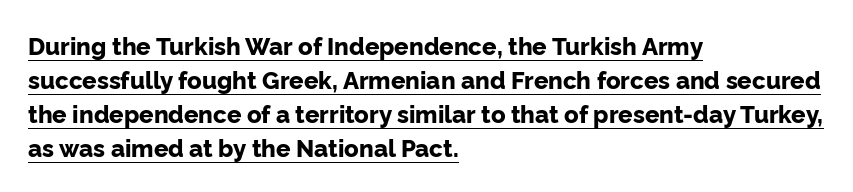
The image shows 24 px bold type, upright; set left-aligned, normal line spacing (1.41x), normal letter spacing, underlined.
